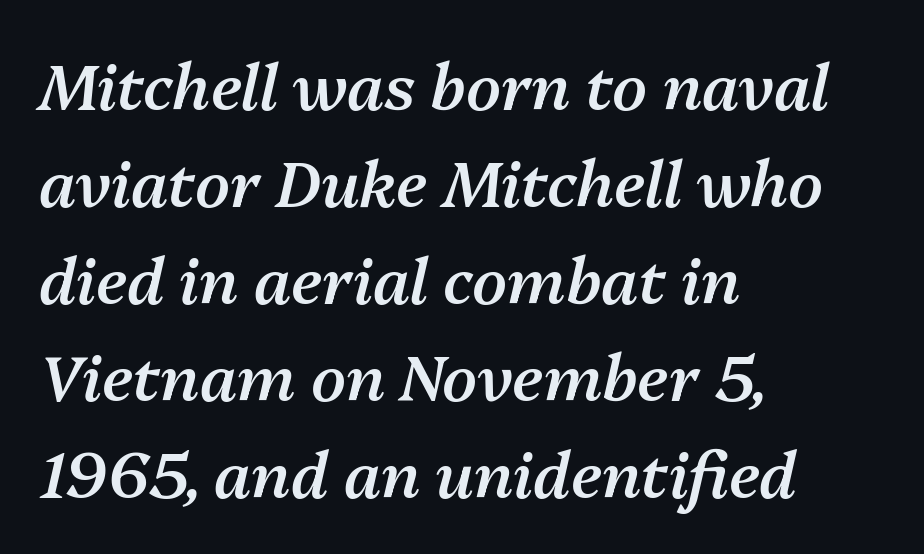
Q: Is the text bold? A: Semi-bold.
Q: Is the text italic (slanted)? A: Yes, it leans right by about 13 degrees.
Q: Is the text underlined? A: No.
Q: How is the paragraph aligned? A: Left-aligned.
Q: Is the spacing between letters normal or unusually wide? A: Normal.
Q: Is the spacing between lines tight, normal or loose? A: Normal.
Q: Width (condensed, normal, or wide)? A: Normal.
Q: Stroke contrast? A: Medium.
Q: x-height? A: Medium.
Q: Monospaced? A: No.
